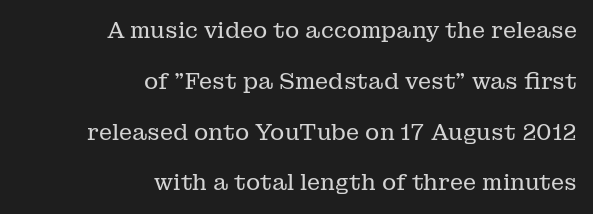
{"italic": "no", "bold": "no", "underline": "no", "align": "right", "line_spacing": "loose", "line_spacing_ratio": 2.31, "letter_spacing": "normal", "letter_spacing_em": 0.0, "glyph_px": 22}
